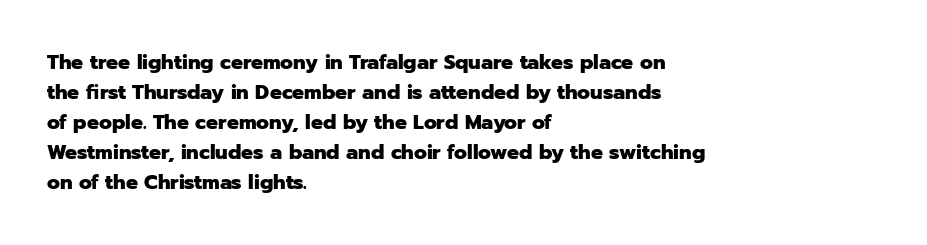
{"italic": "no", "bold": "yes", "underline": "no", "align": "left", "line_spacing": "normal", "line_spacing_ratio": 1.5, "letter_spacing": "normal", "letter_spacing_em": 0.0, "glyph_px": 20}
